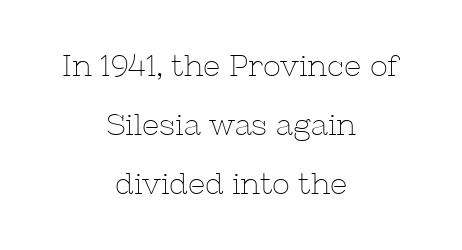
Q: Is the text bold? A: No.
Q: Is the text italic (slanted)? A: No, it is upright.
Q: Is the typeface a serif or a sans-serif typeface? A: Serif.
Q: Is the text underlined? A: No.
Q: How is the paragraph aligned? A: Centered.
Q: Is the spacing between letters normal or unusually wide? A: Normal.
Q: Is the spacing between lines tight, normal or loose? A: Loose.
Q: Width (condensed, normal, or wide)? A: Normal.
Q: Stroke contrast? A: Low.
Q: x-height? A: Medium.
Q: Monospaced? A: No.
